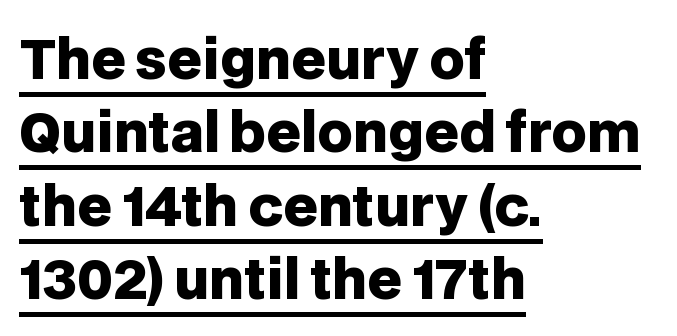
The rendering keeps characters at their native spacing. Looks like someone drew a line under every word here. One glance says typical: line gaps are just what's usual. This sample has the flowing, uneven cadence of proportional lettering. The face used here is a sans, in the tradition of grotesques and geometrics. A roman cut, with each character standing at attention.
